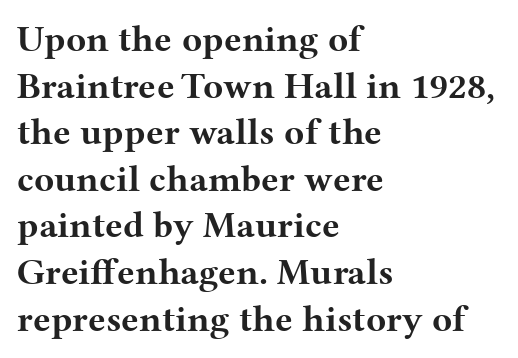
The image shows 37 px bold, wide serif type, upright; set left-aligned, normal line spacing (1.26x), normal letter spacing, not underlined; medium stroke contrast and a medium x-height.
